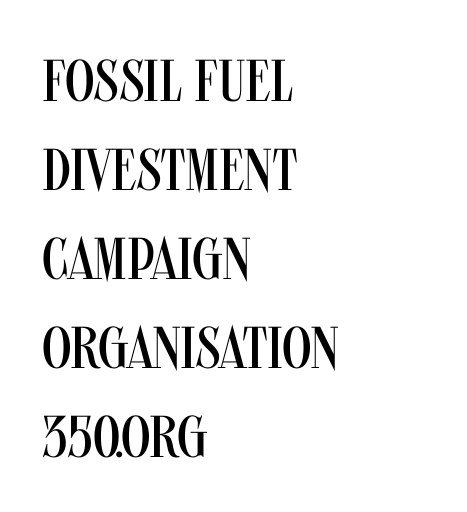
Q: Is the text bold? A: No.
Q: Is the text italic (slanted)? A: No, it is upright.
Q: Is the typeface a serif or a sans-serif typeface? A: Sans-serif.
Q: Is the text underlined? A: No.
Q: How is the paragraph aligned? A: Left-aligned.
Q: Is the spacing between letters normal or unusually wide? A: Normal.
Q: Is the spacing between lines tight, normal or loose? A: Normal.
Q: Width (condensed, normal, or wide)? A: Condensed.
Q: Stroke contrast? A: Medium.
Q: x-height? A: Large.
Q: Monospaced? A: No.
